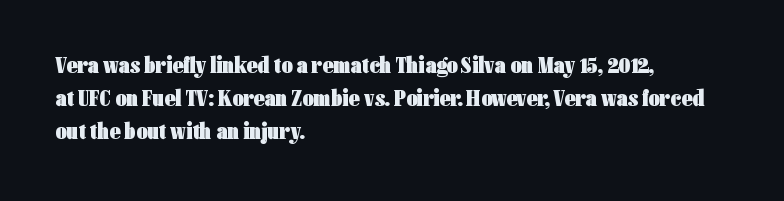
These lines keep a tight, regular rhythm from letter to letter. Heavy-handed strokes throughout: this text is bold. A normal amount of white space separates one row of letters from the next. The font's upright variant was chosen for this text. The string is rendered with underlining switched off. Which margin do the lines hug? The left one — the right edge is uneven.
